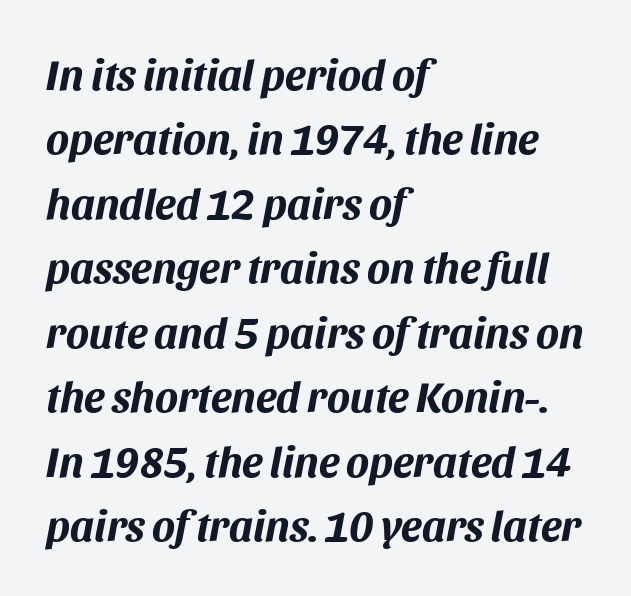
Q: Is the text bold? A: Yes.
Q: Is the text italic (slanted)? A: Yes, it leans right by about 11 degrees.
Q: Is the text underlined? A: No.
Q: How is the paragraph aligned? A: Left-aligned.
Q: Is the spacing between letters normal or unusually wide? A: Normal.
Q: Is the spacing between lines tight, normal or loose? A: Normal.
Q: Width (condensed, normal, or wide)? A: Normal.
Q: Stroke contrast? A: Medium.
Q: x-height? A: Large.
Q: Monospaced? A: No.
